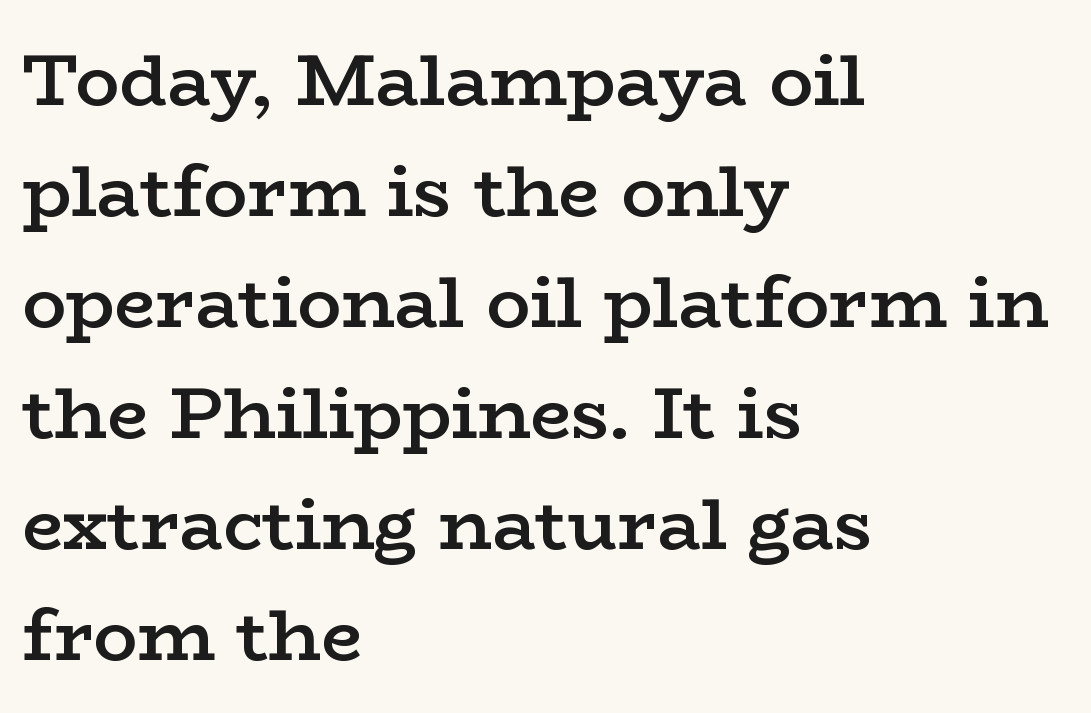
The image shows 73 px semibold, wide serif type, upright; set left-aligned, normal line spacing (1.52x), normal letter spacing, not underlined; low stroke contrast and a medium x-height.
